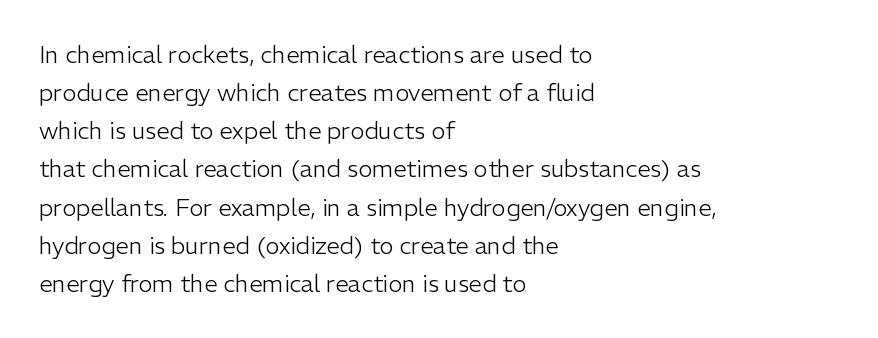
Q: Is the text bold? A: No.
Q: Is the text italic (slanted)? A: No, it is upright.
Q: Is the text underlined? A: No.
Q: How is the paragraph aligned? A: Left-aligned.
Q: Is the spacing between letters normal or unusually wide? A: Normal.
Q: Is the spacing between lines tight, normal or loose? A: Normal.
